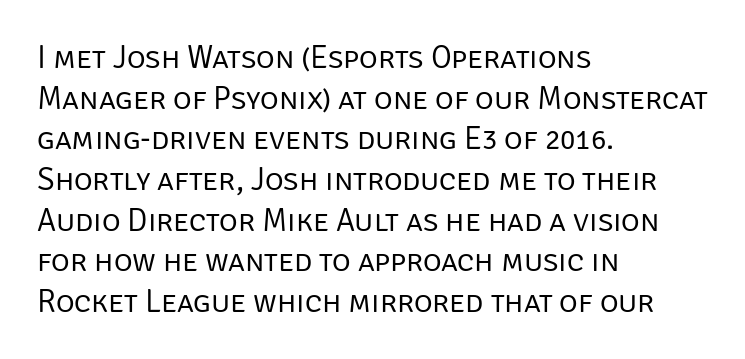
Q: Is the text bold? A: No.
Q: Is the text italic (slanted)? A: No, it is upright.
Q: Is the typeface a serif or a sans-serif typeface? A: Sans-serif.
Q: Is the text underlined? A: No.
Q: How is the paragraph aligned? A: Left-aligned.
Q: Is the spacing between letters normal or unusually wide? A: Normal.
Q: Is the spacing between lines tight, normal or loose? A: Normal.
Q: Width (condensed, normal, or wide)? A: Normal.
Q: Stroke contrast? A: Low.
Q: x-height? A: Large.
Q: Monospaced? A: No.
